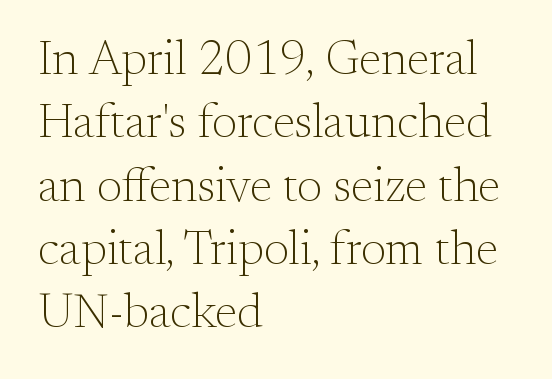
{"serif": "yes", "italic": "no", "bold": "no", "weight": "light", "width": "normal", "stroke_contrast": "medium", "x_height": "small", "monospaced": "no", "underline": "no", "align": "left", "line_spacing": "normal", "line_spacing_ratio": 1.32, "letter_spacing": "normal", "letter_spacing_em": 0.0, "glyph_px": 48}
